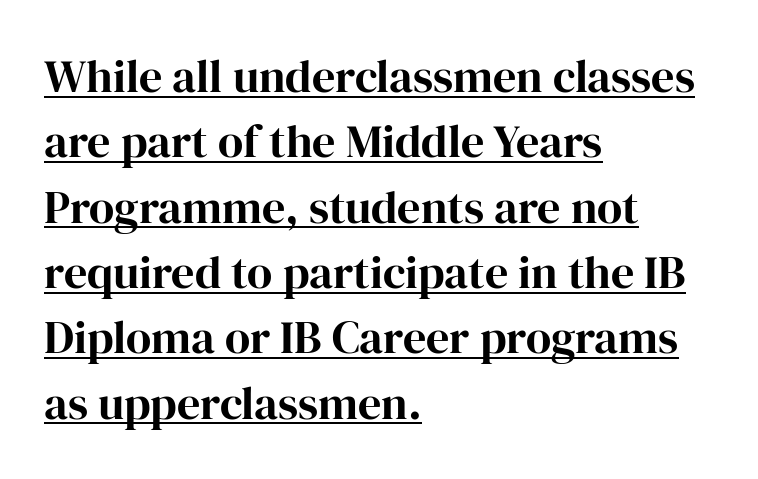
The face used here is seriffed, in the tradition of book romans. Proportional: the letters do not fall into vertical columns. If you drew a ruler down the left edge, every line would touch it. Honestly, the row spacing looks completely unremarkable. Designer's note — italics off, roman on.
